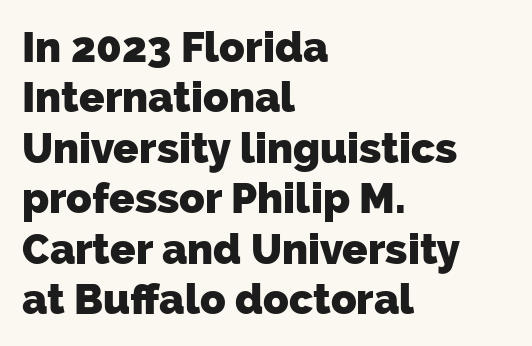
Honestly, there is no underline to notice here at all. Is this a sans? Yes — the strokes have no serifs. These lines stack with their left ends in a neat column. The letters sit at their default tracking, neither squeezed nor spread.
